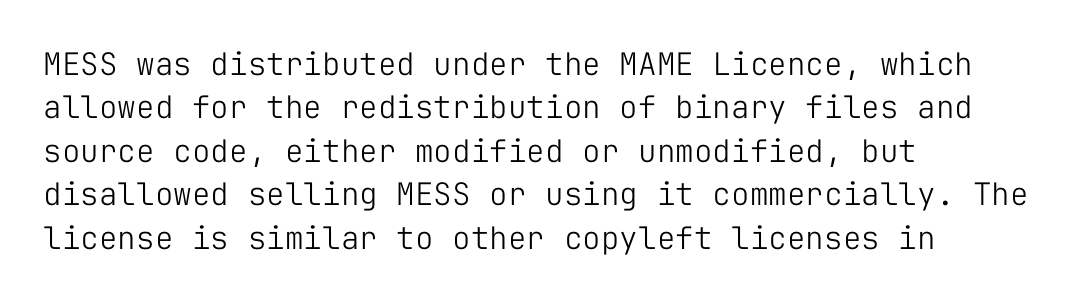
No word sits above an underline. The paragraph shown leans on its left margin. How are the letters spaced? Ordinarily, with no added tracking. Here the designer chose a console-style face with uniform glyph widths. The lettering stays uniformly vertical, giving the passage a roman look.
